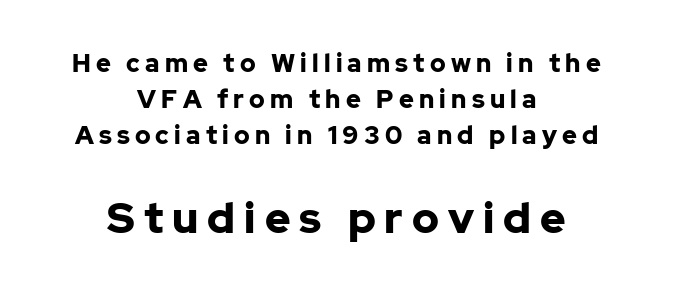
Q: Is the text bold? A: Yes.
Q: Is the text italic (slanted)? A: No, it is upright.
Q: Is the typeface a serif or a sans-serif typeface? A: Sans-serif.
Q: Is the text underlined? A: No.
Q: How is the paragraph aligned? A: Centered.
Q: Is the spacing between letters normal or unusually wide? A: Unusually wide.
Q: Is the spacing between lines tight, normal or loose? A: Normal.
Q: Which block of text is set in a larger size, the first (top) or the second (bottom)? A: The second (bottom) one.
Q: Width (condensed, normal, or wide)? A: Normal.
Q: Stroke contrast? A: Low.
Q: x-height? A: Medium.
Q: Monospaced? A: No.
